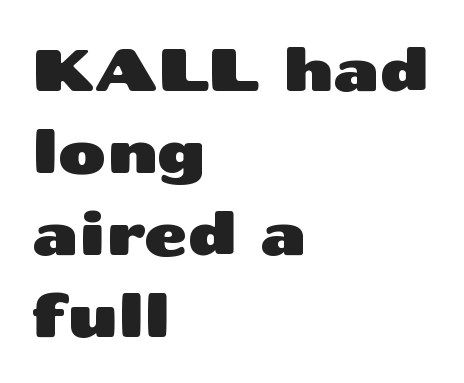
Q: Is the text italic (slanted)? A: No, it is upright.
Q: Is the typeface a serif or a sans-serif typeface? A: Sans-serif.
Q: Is the text underlined? A: No.
Q: How is the paragraph aligned? A: Left-aligned.
Q: Is the spacing between letters normal or unusually wide? A: Normal.
Q: Is the spacing between lines tight, normal or loose? A: Normal.
Q: Width (condensed, normal, or wide)? A: Wide.
Q: Stroke contrast? A: Medium.
Q: x-height? A: Medium.
Q: Monospaced? A: No.
